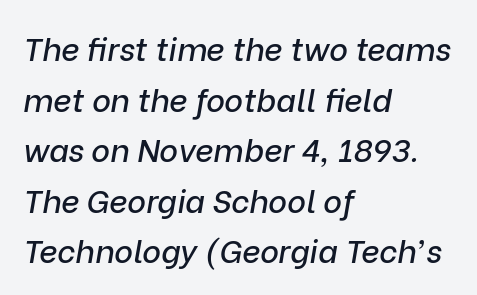
Q: Is the text italic (slanted)? A: Yes, it leans right by about 9 degrees.
Q: Is the text underlined? A: No.
Q: How is the paragraph aligned? A: Left-aligned.
Q: Is the spacing between letters normal or unusually wide? A: Normal.
Q: Is the spacing between lines tight, normal or loose? A: Normal.
Q: Width (condensed, normal, or wide)? A: Normal.
Q: Stroke contrast? A: Low.
Q: x-height? A: Medium.
Q: Monospaced? A: No.
